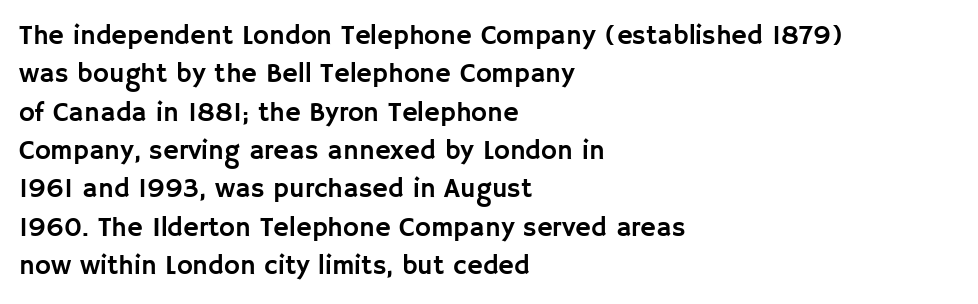
{"italic": "no", "underline": "no", "align": "left", "line_spacing": "normal", "line_spacing_ratio": 1.42, "letter_spacing": "normal", "letter_spacing_em": 0.0, "glyph_px": 27}
